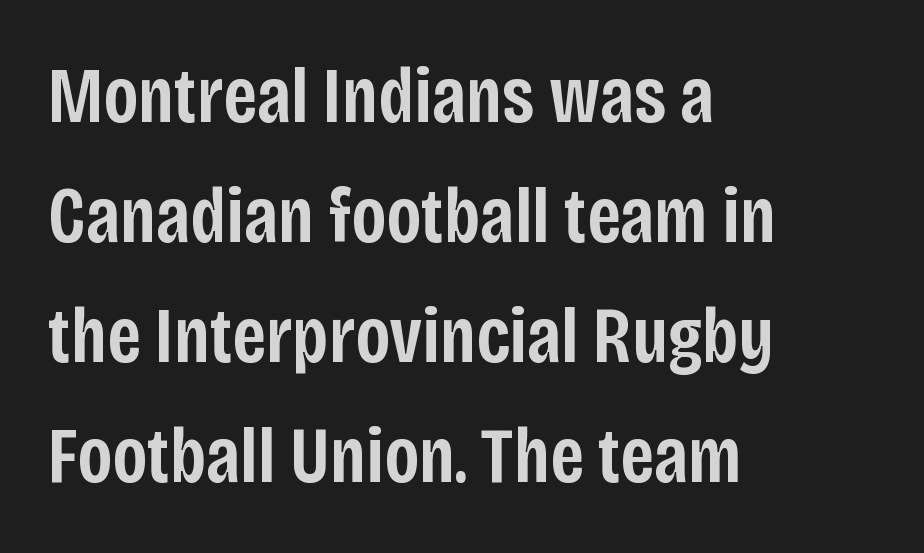
Q: Is the text bold? A: Semi-bold.
Q: Is the text italic (slanted)? A: No, it is upright.
Q: Is the typeface a serif or a sans-serif typeface? A: Sans-serif.
Q: Is the text underlined? A: No.
Q: How is the paragraph aligned? A: Left-aligned.
Q: Is the spacing between letters normal or unusually wide? A: Normal.
Q: Is the spacing between lines tight, normal or loose? A: Normal.
Q: Width (condensed, normal, or wide)? A: Condensed.
Q: Stroke contrast? A: Low.
Q: x-height? A: Large.
Q: Monospaced? A: No.
